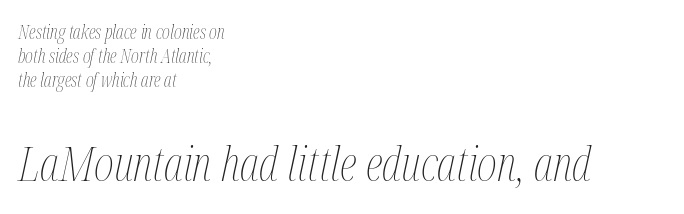
Q: Is the text bold? A: No.
Q: Is the text italic (slanted)? A: Yes, it leans right by about 12 degrees.
Q: Is the text underlined? A: No.
Q: How is the paragraph aligned? A: Left-aligned.
Q: Is the spacing between letters normal or unusually wide? A: Normal.
Q: Is the spacing between lines tight, normal or loose? A: Normal.
Q: Which block of text is set in a larger size, the first (top) or the second (bottom)? A: The second (bottom) one.
Q: Width (condensed, normal, or wide)? A: Condensed.
Q: Stroke contrast? A: Medium.
Q: x-height? A: Medium.
Q: Monospaced? A: No.
